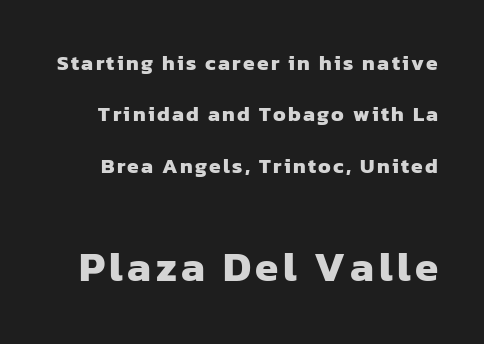
{"serif": "no", "bold": "yes", "weight": "heavy", "width": "normal", "stroke_contrast": "low", "x_height": "medium", "monospaced": "no", "underline": "no", "line_spacing": "loose", "line_spacing_ratio": 2.45, "larger_block": "second", "size_ratio": 2.0, "glyph_px": 42}
